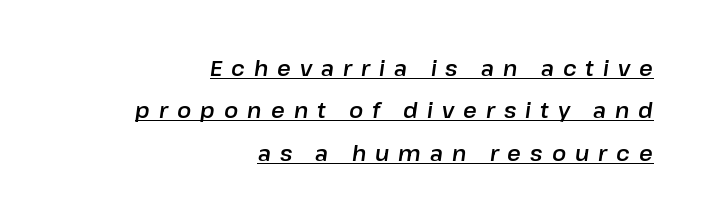
The image shows 21 px text type, italic (leaning right); set right-aligned, loose line spacing (2.02x), unusually wide letter spacing (+0.43 em), underlined.
